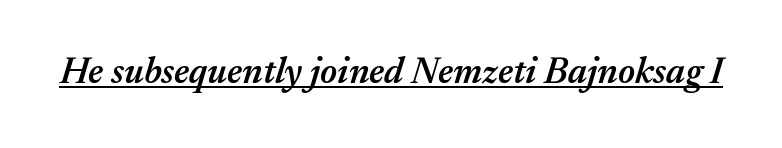
The image shows 37 px semibold type, italic (leaning right); set normal letter spacing, underlined; medium stroke contrast and a medium x-height.
